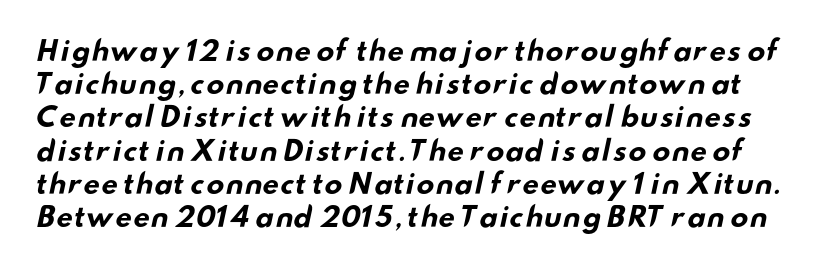
How are the letters spaced? Ordinarily, with no added tracking. These lines carry a lot of weight — the face is fully bold. Lines of text with bare space underneath.
